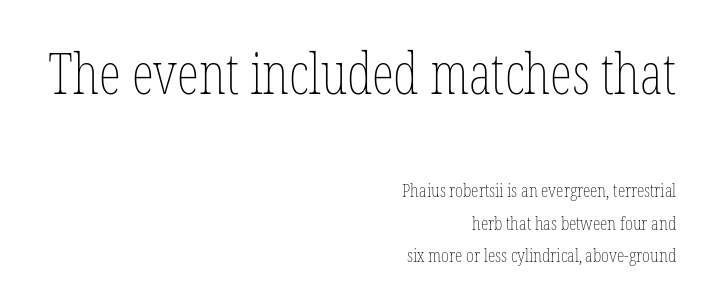
Q: Is the text bold? A: No.
Q: Is the text italic (slanted)? A: No, it is upright.
Q: Is the text underlined? A: No.
Q: How is the paragraph aligned? A: Right-aligned.
Q: Is the spacing between letters normal or unusually wide? A: Normal.
Q: Which block of text is set in a larger size, the first (top) or the second (bottom)? A: The first (top) one.
Q: Width (condensed, normal, or wide)? A: Condensed.
Q: Stroke contrast? A: Low.
Q: x-height? A: Medium.
Q: Monospaced? A: No.
